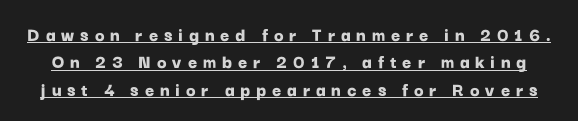
The image shows 20 px bold type, upright; set normal line spacing (1.37x), unusually wide letter spacing (+0.29 em), underlined.
